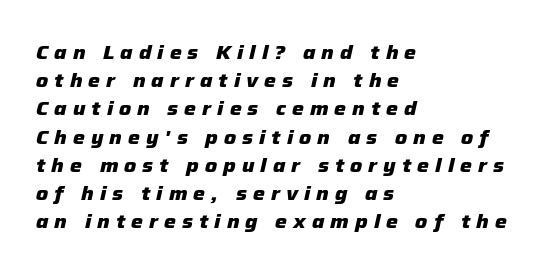
{"italic": "yes", "lean": "right", "slant_degrees": 12, "bold": "yes", "underline": "no", "align": "left", "line_spacing": "normal", "line_spacing_ratio": 1.41, "letter_spacing": "wide", "letter_spacing_em": 0.3, "glyph_px": 20}
